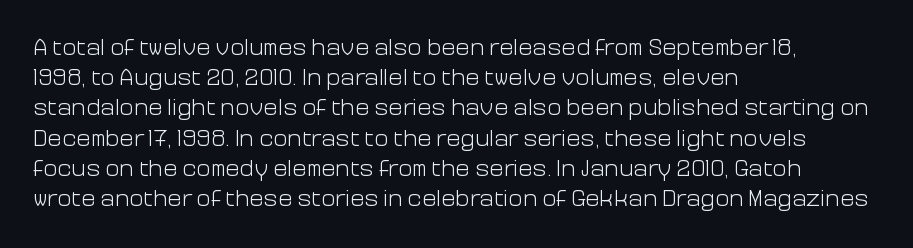
{"italic": "no", "bold": "no", "underline": "no", "align": "left", "line_spacing": "normal", "line_spacing_ratio": 1.26, "letter_spacing": "normal", "letter_spacing_em": 0.0, "glyph_px": 24}
